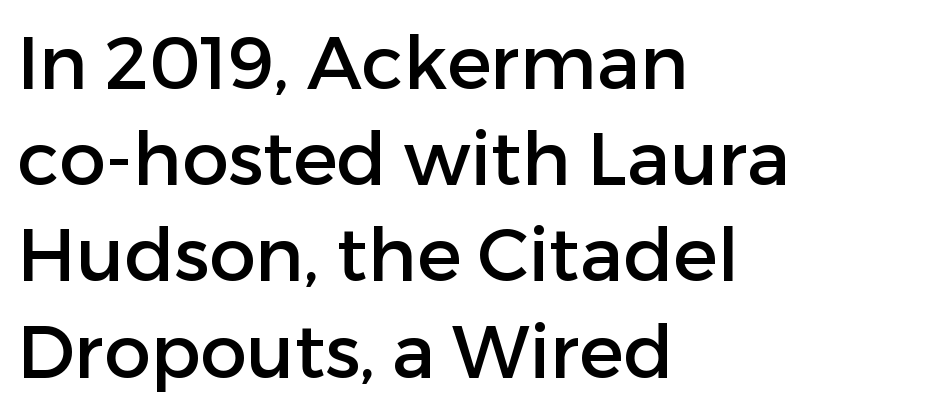
A typesetter would call this leading conventional body-copy spacing. Only glyphs here, with clear space below each row. In terms of letterspacing, this is plain default setting. The compositor pushed each line to the left boundary. Character widths vary here, with narrow letters taking less room than wide ones.
